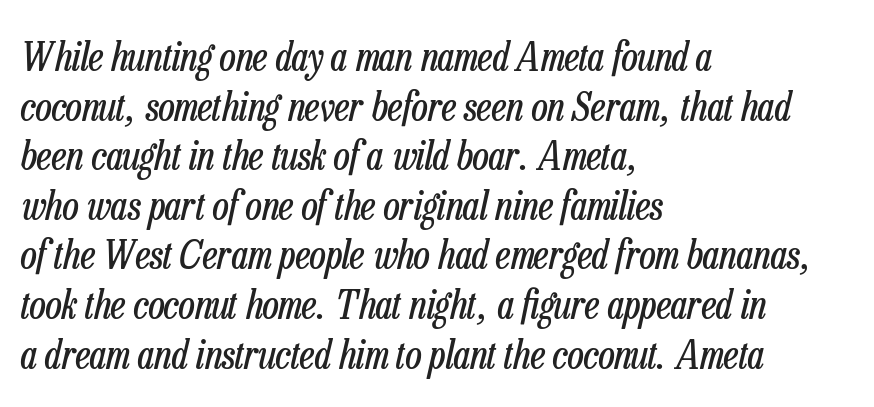
The image shows 40 px regular-weight, condensed type, italic (leaning right); set left-aligned, line spacing 1.24x, normal letter spacing, not underlined; low stroke contrast and a medium x-height.
